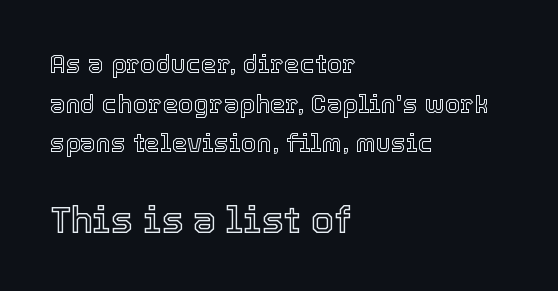
The image shows 37 px text type, upright; set left-aligned, normal line spacing (1.59x), normal letter spacing, not underlined; the second (bottom) block is 1.48x larger; a medium x-height.
